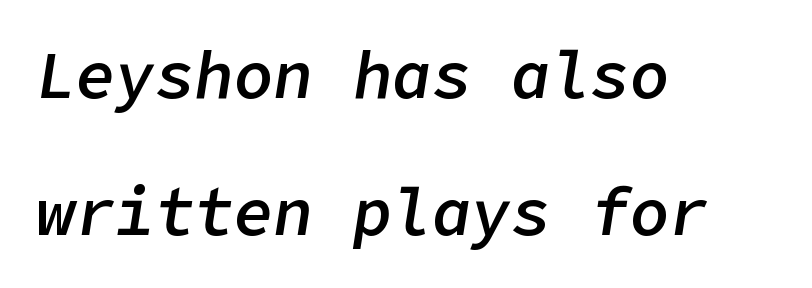
Q: Is the text bold? A: Semi-bold.
Q: Is the text italic (slanted)? A: Yes, it leans right by about 9 degrees.
Q: Is the text underlined? A: No.
Q: How is the paragraph aligned? A: Left-aligned.
Q: Is the spacing between letters normal or unusually wide? A: Normal.
Q: Is the spacing between lines tight, normal or loose? A: Loose.
Q: Width (condensed, normal, or wide)? A: Normal.
Q: Stroke contrast? A: Low.
Q: x-height? A: Medium.
